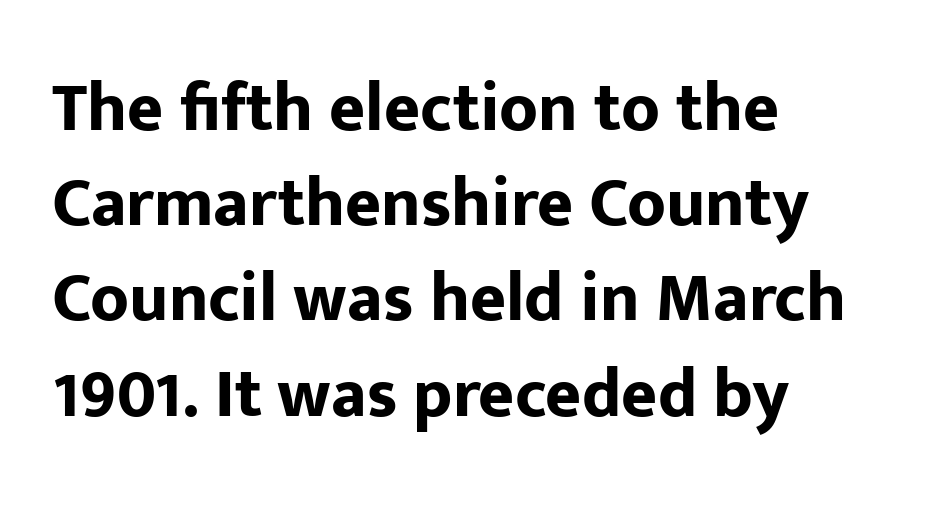
Q: Is the text bold? A: Yes.
Q: Is the text italic (slanted)? A: No, it is upright.
Q: Is the typeface a serif or a sans-serif typeface? A: Sans-serif.
Q: Is the text underlined? A: No.
Q: How is the paragraph aligned? A: Left-aligned.
Q: Is the spacing between letters normal or unusually wide? A: Normal.
Q: Is the spacing between lines tight, normal or loose? A: Normal.
Q: Width (condensed, normal, or wide)? A: Normal.
Q: Stroke contrast? A: Low.
Q: x-height? A: Medium.
Q: Monospaced? A: No.
